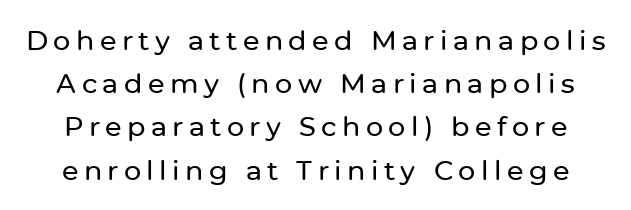
The image shows 27 px text type, upright; set normal line spacing (1.6x), unusually wide letter spacing (+0.2 em), not underlined.
